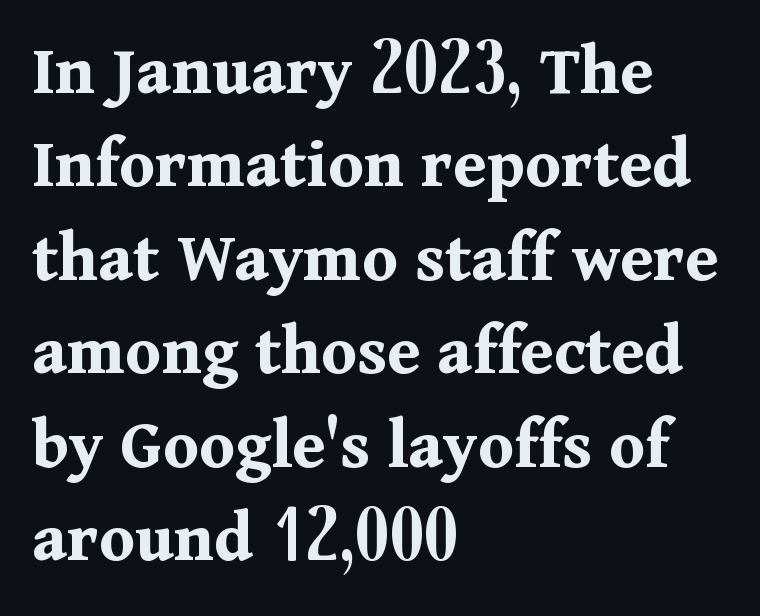
Emphasis by weight is at full strength: bold. Does extra space separate the letters? No, they use regular spacing. I'd call this a serif setting — the letters wear small feet. The space between consecutive lines is moderate. Designer's note — italics off, roman on. Varying glyph widths throughout — classic text-font behaviour.
